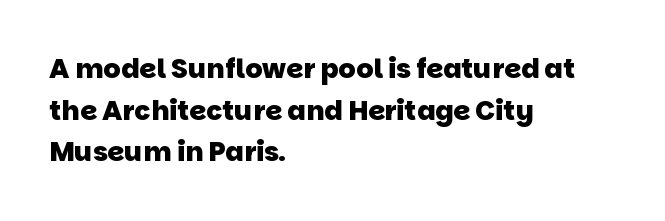
The rendering uses a moderate line-height, typical for paragraphs. Is the letter spacing exaggerated? No — it looks like the ordinary default. Nobody drew a line under any word here. How heavy is the stroke? Heavy — this is a bold.
